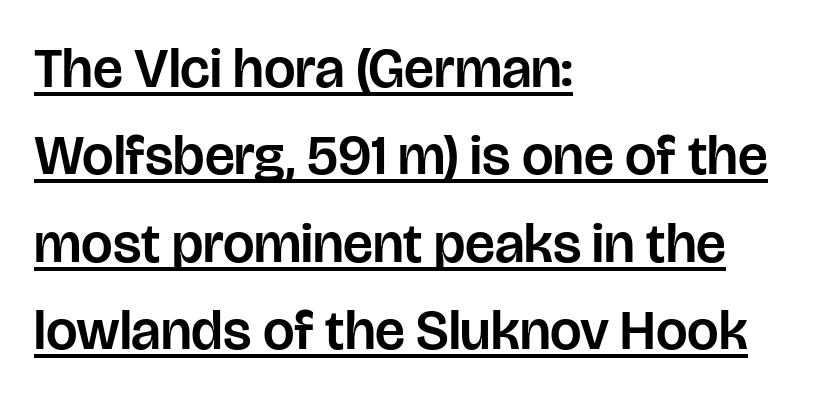
{"serif": "no", "italic": "no", "width": "normal", "stroke_contrast": "low", "x_height": "large", "monospaced": "no", "underline": "yes", "align": "left", "line_spacing": "normal", "line_spacing_ratio": 1.56, "letter_spacing": "normal", "letter_spacing_em": 0.0, "glyph_px": 56}
